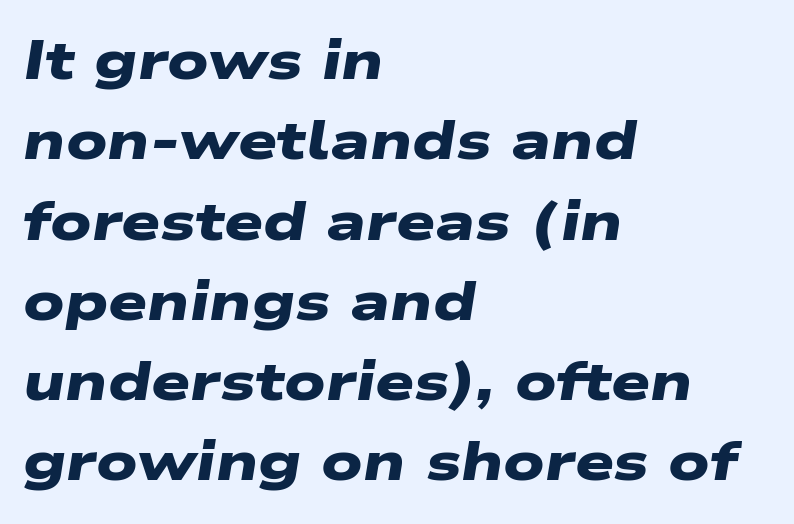
Q: Is the text bold? A: Yes.
Q: Is the typeface a serif or a sans-serif typeface? A: Sans-serif.
Q: Is the text underlined? A: No.
Q: How is the paragraph aligned? A: Left-aligned.
Q: Is the spacing between letters normal or unusually wide? A: Normal.
Q: Is the spacing between lines tight, normal or loose? A: Normal.
Q: Width (condensed, normal, or wide)? A: Wide.
Q: Stroke contrast? A: Low.
Q: x-height? A: Medium.
Q: Monospaced? A: No.
